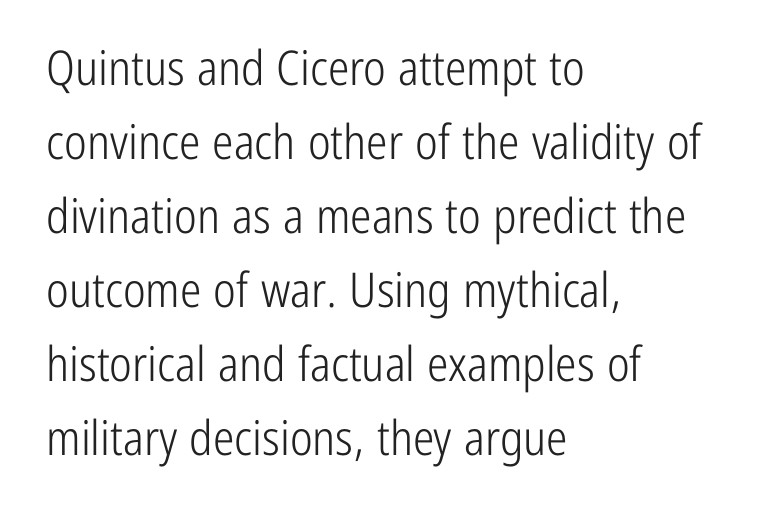
Q: Is the text bold? A: No.
Q: Is the text italic (slanted)? A: No, it is upright.
Q: Is the typeface a serif or a sans-serif typeface? A: Sans-serif.
Q: Is the text underlined? A: No.
Q: How is the paragraph aligned? A: Left-aligned.
Q: Is the spacing between letters normal or unusually wide? A: Normal.
Q: Is the spacing between lines tight, normal or loose? A: Normal.
Q: Width (condensed, normal, or wide)? A: Condensed.
Q: Stroke contrast? A: Low.
Q: x-height? A: Medium.
Q: Monospaced? A: No.
